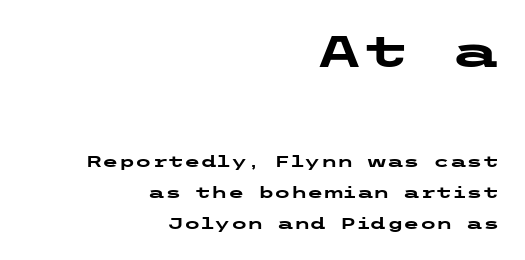
The image shows 44 px heavy, wide sans-serif type, upright; set right-aligned, loose line spacing (2.08x), normal letter spacing, not underlined; the first (top) block is 2.93x larger; low stroke contrast and a medium x-height.
